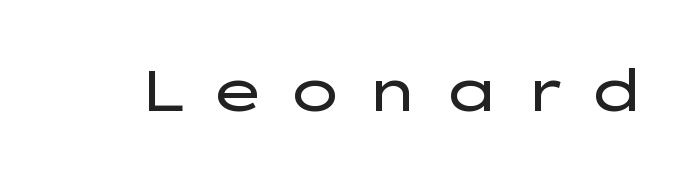
Q: Is the text bold? A: No.
Q: Is the text italic (slanted)? A: No, it is upright.
Q: Is the typeface a serif or a sans-serif typeface? A: Sans-serif.
Q: Is the text underlined? A: No.
Q: Is the spacing between letters normal or unusually wide? A: Unusually wide.
Q: Width (condensed, normal, or wide)? A: Wide.
Q: Stroke contrast? A: Low.
Q: x-height? A: Medium.
Q: Monospaced? A: No.
